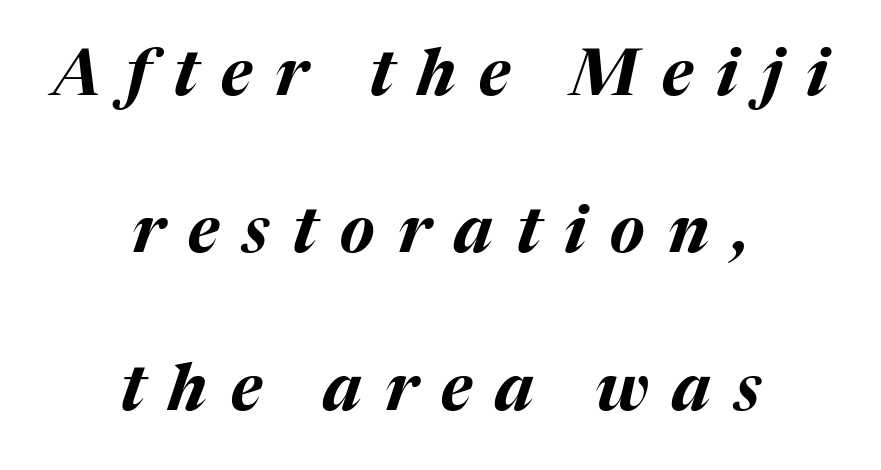
{"italic": "yes", "lean": "right", "slant_degrees": 17, "bold": "yes", "weight": "bold", "width": "normal", "stroke_contrast": "medium", "x_height": "medium", "monospaced": "no", "underline": "no", "align": "center", "line_spacing": "loose", "line_spacing_ratio": 2.46, "letter_spacing": "wide", "letter_spacing_em": 0.37, "glyph_px": 64}
